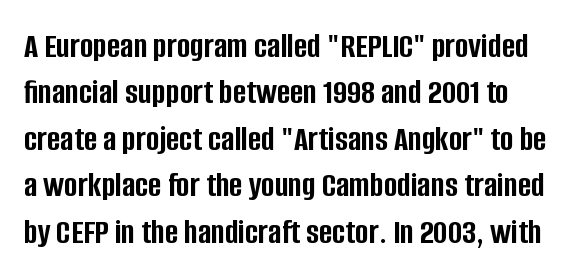
Is there much room between lines? A standard amount, neither cramped nor airy. Underline: absent. Character widths vary here, with narrow letters taking less room than wide ones. Is the type bold? Yes — the strokes are clearly thick and heavy. No extra tracking has been applied to these lines. This is sans-serif lettering, the kind often seen on screens and signage.
